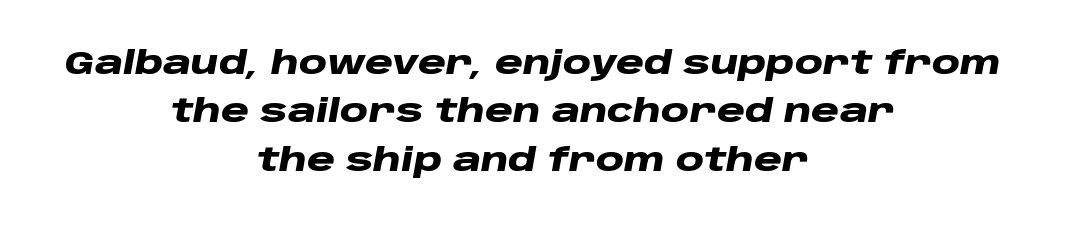
The image shows 32 px heavy, wide type, italic (leaning right); set centered, normal line spacing (1.51x), normal letter spacing, not underlined; low stroke contrast and a large x-height.
